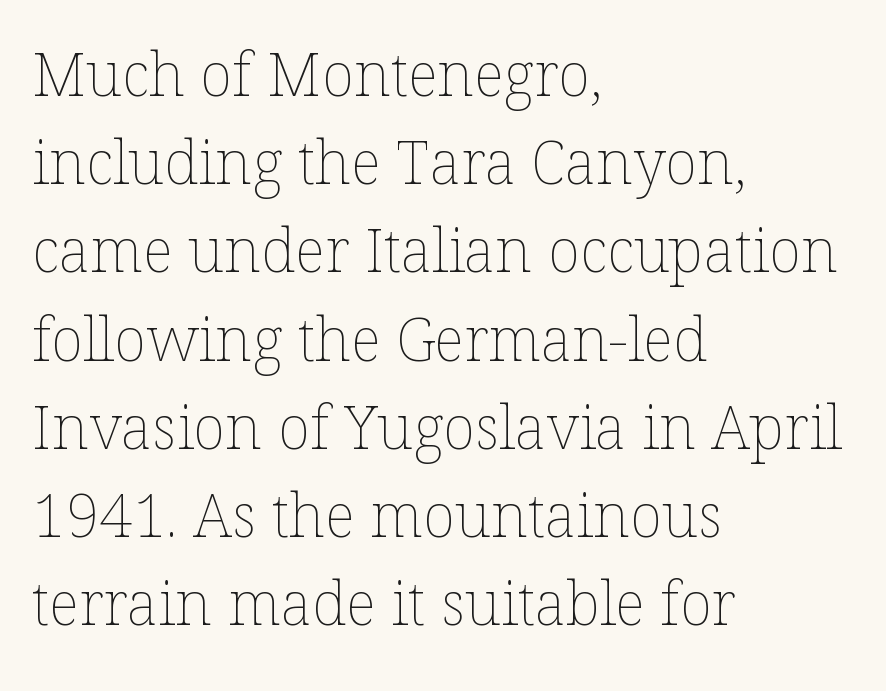
The setting favours the left margin, as ordinary paragraphs usually do. Spacing verdict: proportional, widths tailored to each character. The baseline area is clear. Successive baselines arrive at the customary interval. On a weight scale, this lands at 450 or below.
